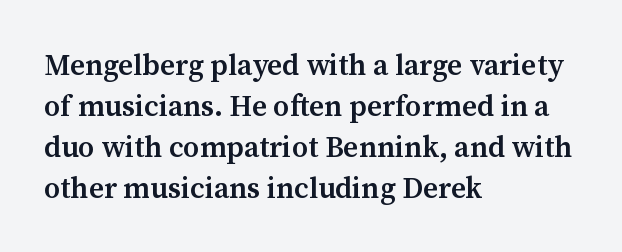
Q: Is the text bold? A: Semi-bold.
Q: Is the text italic (slanted)? A: No, it is upright.
Q: Is the typeface a serif or a sans-serif typeface? A: Serif.
Q: Is the text underlined? A: No.
Q: How is the paragraph aligned? A: Left-aligned.
Q: Is the spacing between letters normal or unusually wide? A: Normal.
Q: Is the spacing between lines tight, normal or loose? A: Normal.
Q: Width (condensed, normal, or wide)? A: Normal.
Q: Stroke contrast? A: Medium.
Q: x-height? A: Medium.
Q: Monospaced? A: No.
